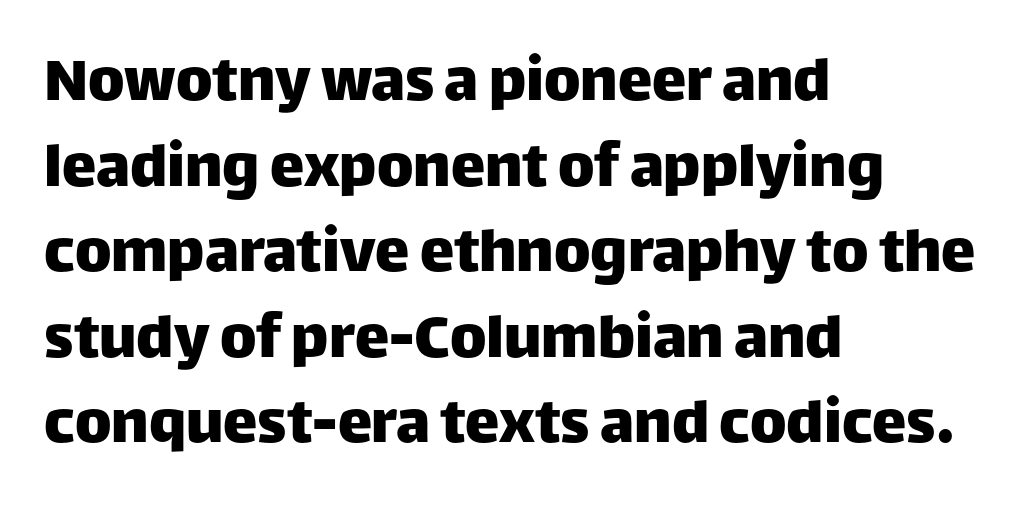
The image shows 69 px sans-serif type, upright; set left-aligned, line spacing 1.24x, normal letter spacing, not underlined; low stroke contrast and a large x-height.
